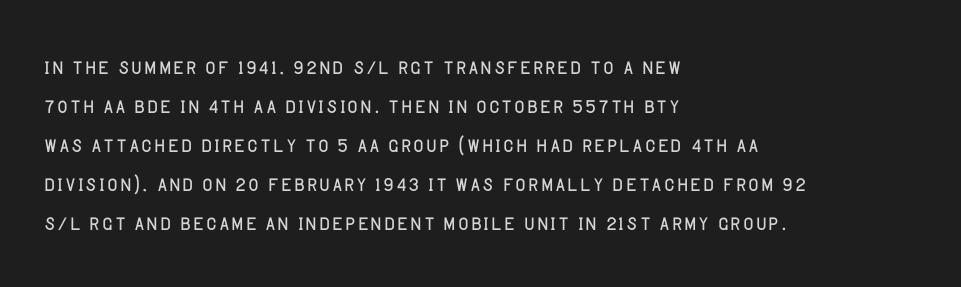
The image shows 28 px light sans-serif type, upright; set left-aligned, normal line spacing (1.39x), normal letter spacing, not underlined; low stroke contrast and a large x-height.
